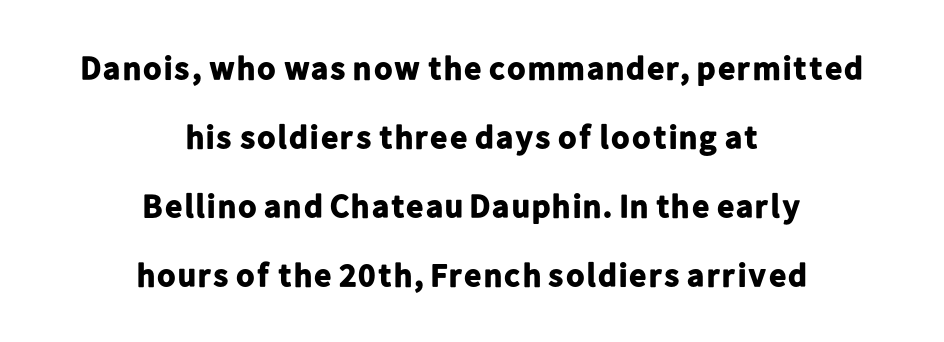
Is there any slant? The stems are plumb. Anything drawn beneath the words? Only blank space. Both edges are ragged and mirror each other, which tells us the setting is centered. Spacing verdict: proportional, widths tailored to each character.
